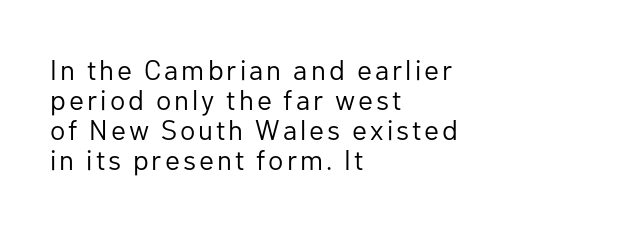
Q: Is the text bold? A: No.
Q: Is the text italic (slanted)? A: No, it is upright.
Q: Is the typeface a serif or a sans-serif typeface? A: Sans-serif.
Q: Is the text underlined? A: No.
Q: How is the paragraph aligned? A: Left-aligned.
Q: Is the spacing between lines tight, normal or loose? A: Tight.
Q: Width (condensed, normal, or wide)? A: Normal.
Q: Stroke contrast? A: Low.
Q: x-height? A: Medium.
Q: Monospaced? A: No.
